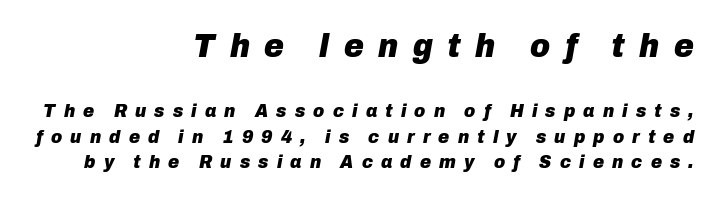
This sample uses expanded letter spacing, leaving extra air between glyphs. Which margin do the lines hug? The right one — the left edge is uneven. Horizontal bands of white between lines are of average thickness. These lines carry a lot of weight — the face is fully bold. This rendering features lettering with no underline. Think of a printed novel: that variable character pitch is what you see here.
